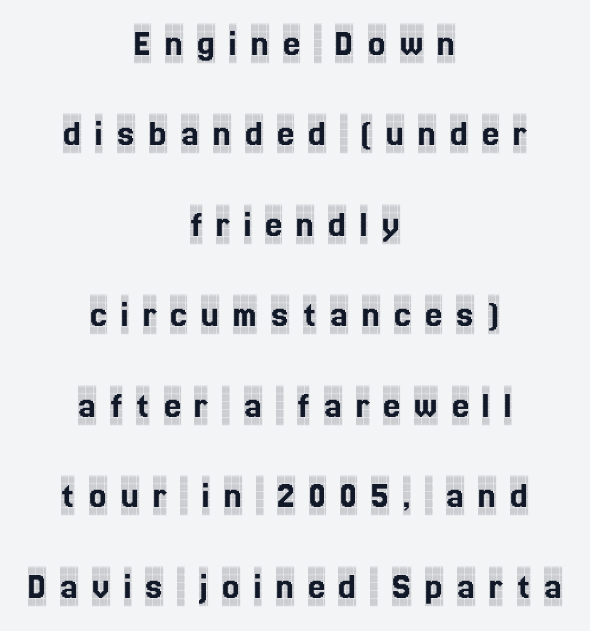
{"serif": "yes", "italic": "no", "width": "condensed", "x_height": "large", "monospaced": "no", "underline": "no", "align": "center", "line_spacing": "loose", "line_spacing_ratio": 2.32, "letter_spacing": "wide", "letter_spacing_em": 0.35, "glyph_px": 39}
